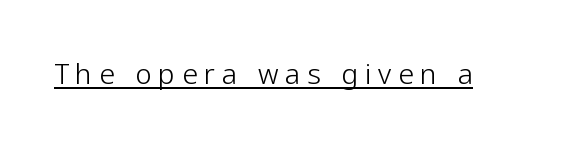
The image shows 28 px light sans-serif type, upright; set unusually wide letter spacing (+0.24 em), underlined; low stroke contrast and a medium x-height.
